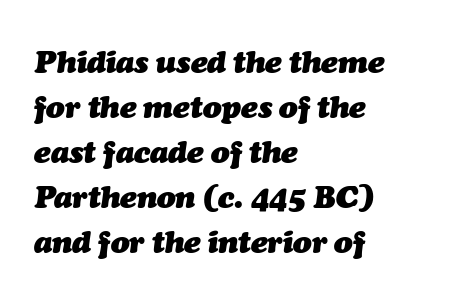
{"italic": "yes", "lean": "right", "slant_degrees": 7, "bold": "yes", "weight": "heavy", "width": "normal", "stroke_contrast": "medium", "x_height": "medium", "monospaced": "no", "underline": "no", "align": "left", "line_spacing": "normal", "line_spacing_ratio": 1.45, "letter_spacing": "normal", "letter_spacing_em": 0.0, "glyph_px": 31}
